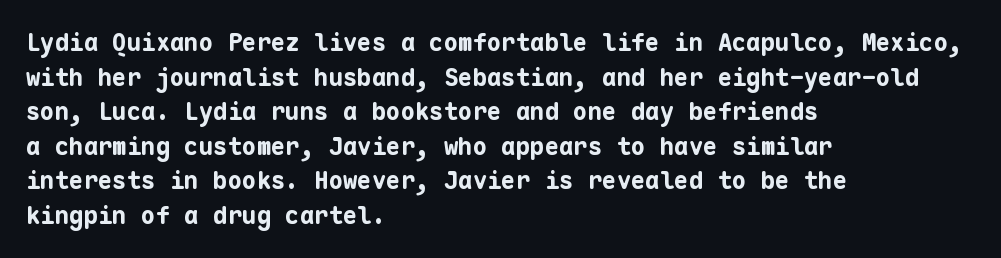
Rule under the text: the space is simply empty. Nothing unusual about the tracking: characters are spaced as the font intends. Leading: standard. This sample uses an upright cut, with every glyph sitting square on the baseline. Set as a true bold cut, around the 700 mark. Line beginnings align vertically; line endings do not.
